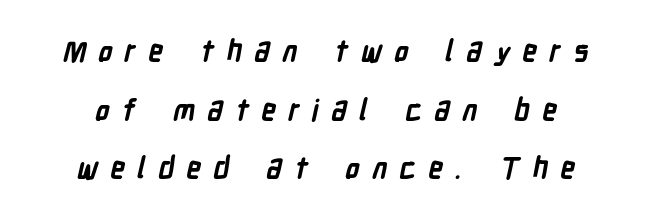
This is heavy type, rendered in bold. Horizontal bands of white between lines are thick stripes. Do the characters align in a grid? No, the font is proportional. Spacing between characters has been opened up far beyond the box default. The designer went with a sans here, leaving each stem footless.
